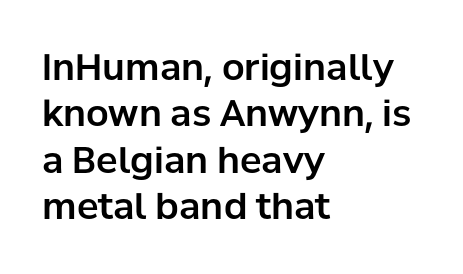
{"serif": "no", "italic": "no", "width": "normal", "stroke_contrast": "low", "x_height": "medium", "monospaced": "no", "underline": "no", "align": "left", "line_spacing": "normal", "line_spacing_ratio": 1.29, "letter_spacing": "normal", "letter_spacing_em": 0.0, "glyph_px": 36}
